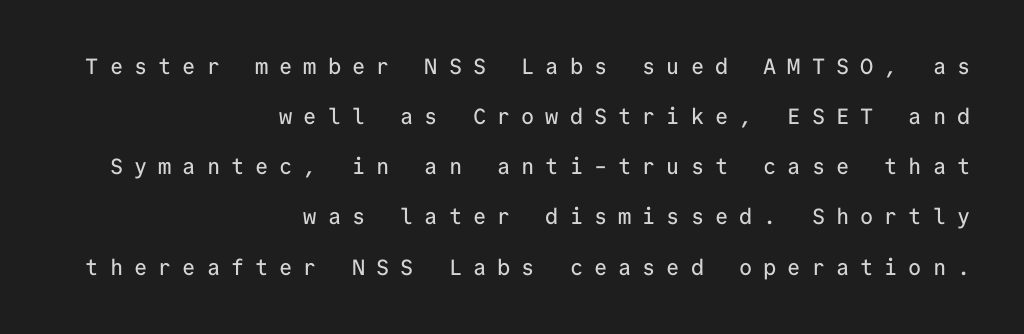
Ordinary non-slanted type is in use. The zone under the glyphs is completely vacant. Notice the wide empty band between every row — that's loose leading. One-word summary of the alignment: right. The line texture is sparse and dotted thanks to wide tracking.
